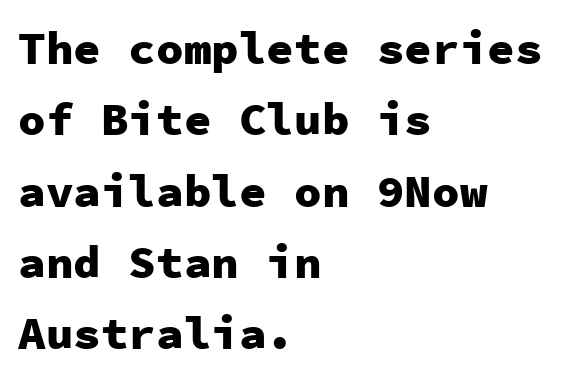
{"serif": "no", "italic": "no", "bold": "yes", "weight": "heavy", "width": "normal", "stroke_contrast": "low", "x_height": "medium", "monospaced": "yes", "underline": "no", "align": "left", "line_spacing": "normal", "line_spacing_ratio": 1.55, "letter_spacing": "normal", "letter_spacing_em": 0.0, "glyph_px": 46}
